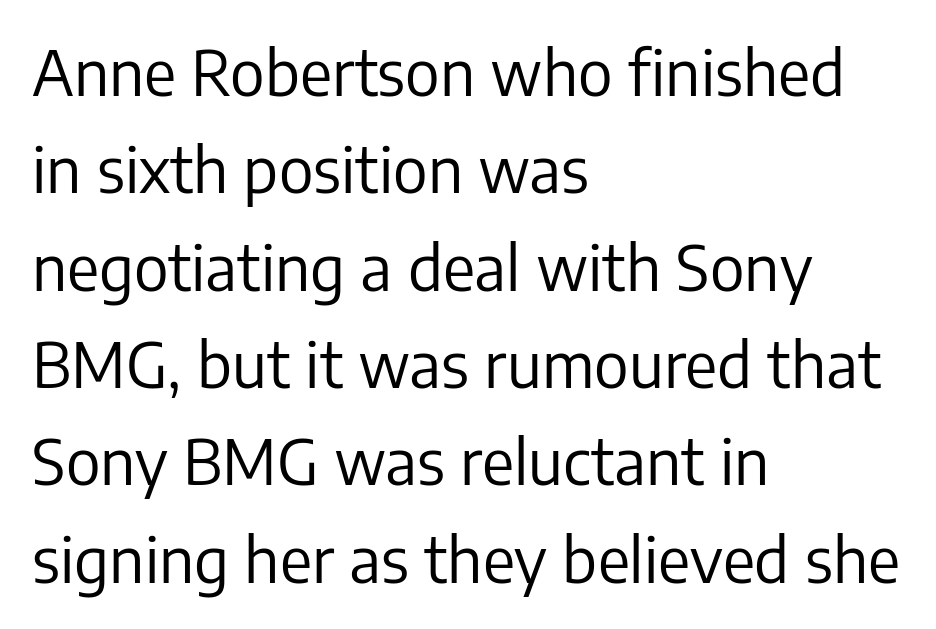
{"serif": "no", "italic": "no", "bold": "no", "weight": "regular", "width": "normal", "stroke_contrast": "low", "x_height": "medium", "monospaced": "no", "underline": "no", "align": "left", "line_spacing": "normal", "line_spacing_ratio": 1.57, "letter_spacing": "normal", "letter_spacing_em": 0.0, "glyph_px": 62}
